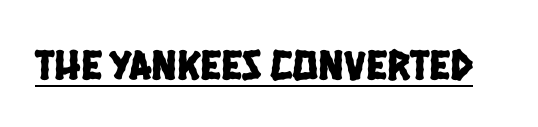
Students, observe the line beneath the letters — that is underlining. Each letter keeps its own natural width here, so spacing adapts to shape. You can tell from the bare stems that sans-serif type was used. A typesetter would call this zero additional tracking.
